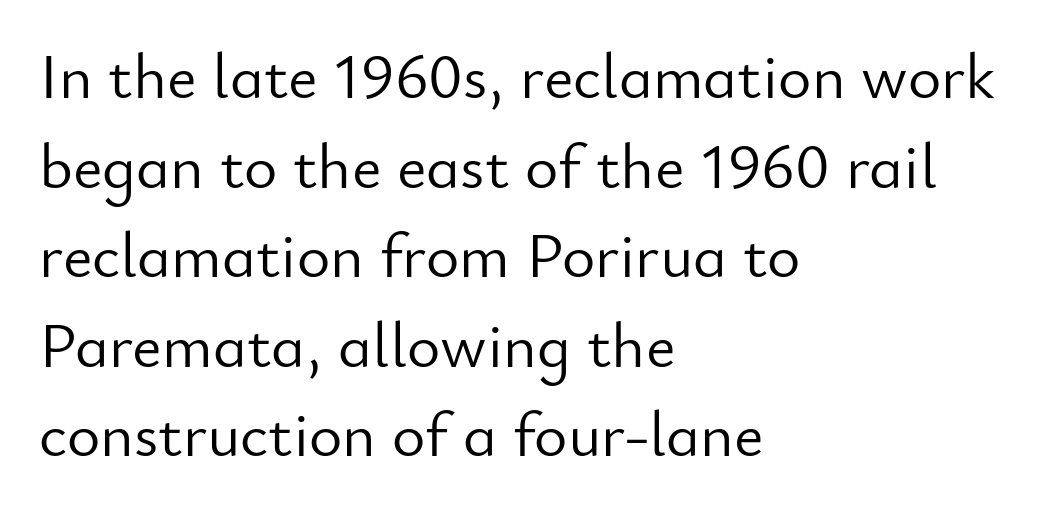
{"serif": "no", "italic": "no", "bold": "no", "weight": "light", "width": "normal", "stroke_contrast": "low", "x_height": "small", "monospaced": "no", "underline": "no", "align": "left", "line_spacing": "normal", "line_spacing_ratio": 1.4, "letter_spacing": "normal", "letter_spacing_em": 0.0, "glyph_px": 64}
